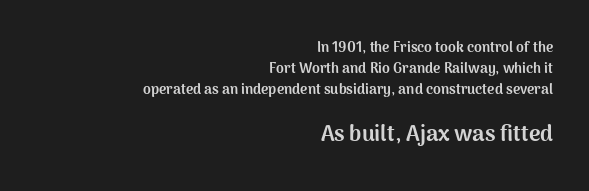
The image shows 22 px bold type, upright; set right-aligned, normal line spacing (1.51x), normal letter spacing, not underlined; the second (bottom) block is 1.57x larger.
